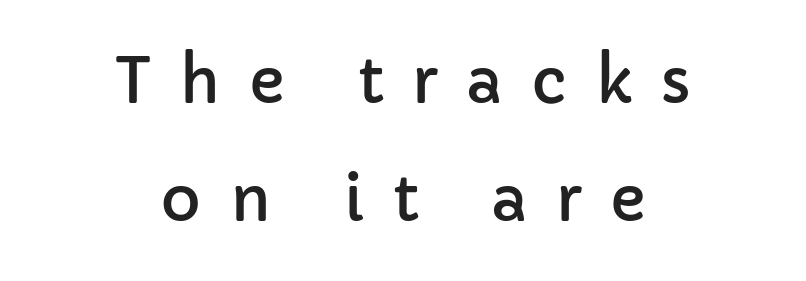
{"serif": "no", "italic": "no", "width": "normal", "stroke_contrast": "low", "x_height": "medium", "monospaced": "no", "underline": "no", "align": "center", "line_spacing": "loose", "line_spacing_ratio": 1.9, "letter_spacing": "wide", "letter_spacing_em": 0.46, "glyph_px": 62}
